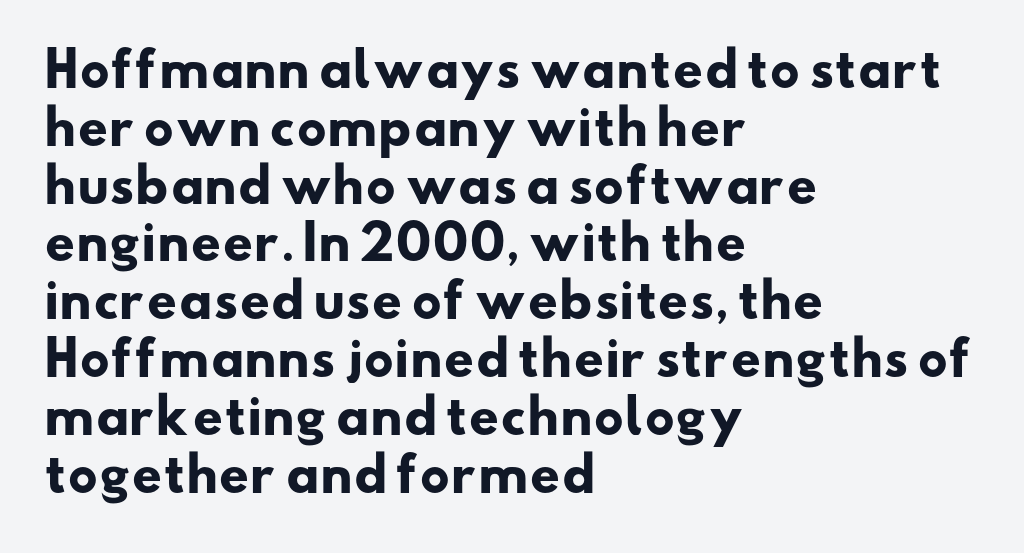
The image shows 47 px heavy, wide sans-serif type; set left-aligned, line spacing 1.23x, normal letter spacing, not underlined; low stroke contrast and a small x-height.
